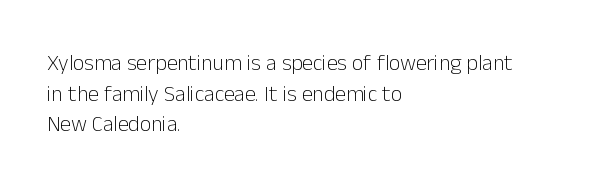
{"italic": "no", "bold": "no", "underline": "no", "align": "left", "line_spacing": "normal", "line_spacing_ratio": 1.39, "letter_spacing": "normal", "letter_spacing_em": 0.0, "glyph_px": 22}
